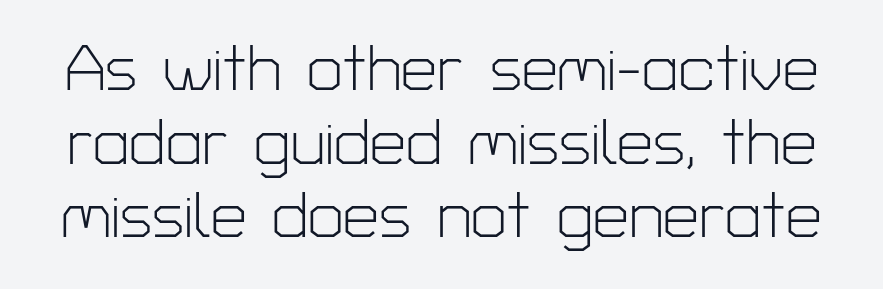
{"serif": "no", "italic": "no", "bold": "no", "weight": "light", "width": "normal", "stroke_contrast": "low", "x_height": "medium", "monospaced": "no", "underline": "no", "line_spacing": "tight", "line_spacing_ratio": 1.15, "letter_spacing": "normal", "letter_spacing_em": 0.0, "glyph_px": 64}
